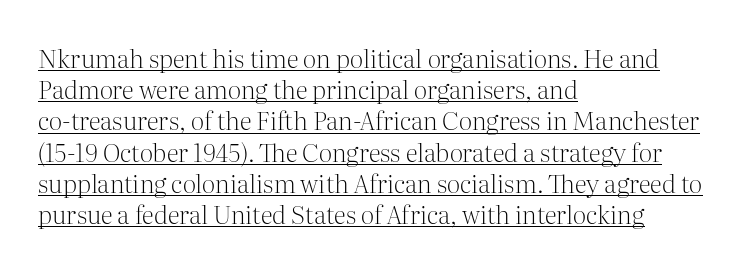
The image shows 25 px text type, upright; set left-aligned, normal line spacing (1.25x), normal letter spacing, underlined.
